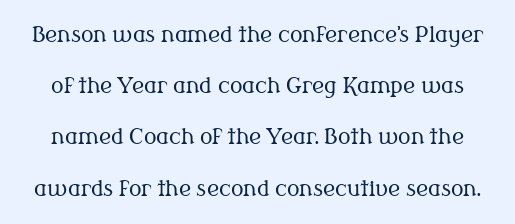
{"italic": "no", "bold": "no", "underline": "no", "line_spacing": "loose", "line_spacing_ratio": 2.44, "letter_spacing": "normal", "letter_spacing_em": 0.0, "glyph_px": 21}
